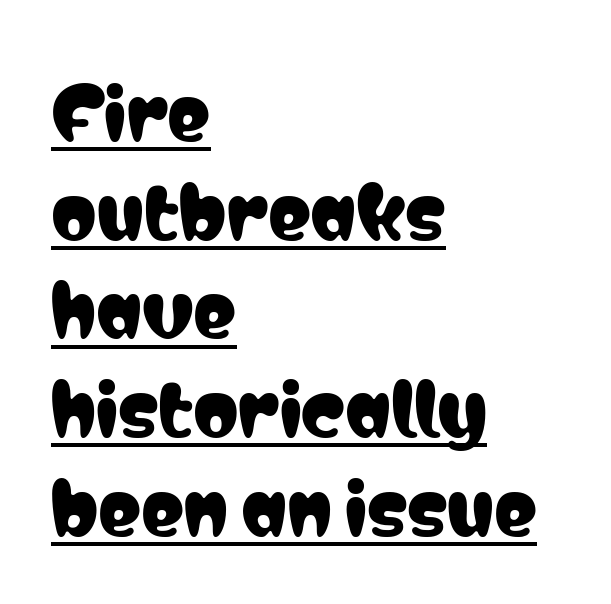
Q: Is the text italic (slanted)? A: No, it is upright.
Q: Is the typeface a serif or a sans-serif typeface? A: Sans-serif.
Q: Is the text underlined? A: Yes.
Q: How is the paragraph aligned? A: Left-aligned.
Q: Is the spacing between letters normal or unusually wide? A: Normal.
Q: Is the spacing between lines tight, normal or loose? A: Normal.
Q: Width (condensed, normal, or wide)? A: Condensed.
Q: Stroke contrast? A: Low.
Q: x-height? A: Medium.
Q: Monospaced? A: No.
